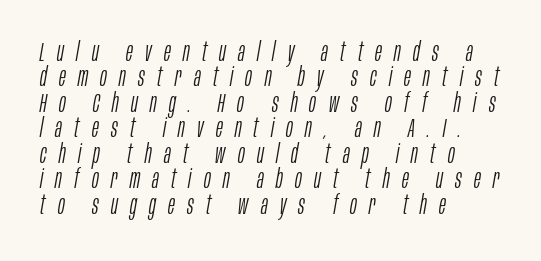
Q: Is the text bold? A: No.
Q: Is the text italic (slanted)? A: Yes, it leans right by about 10 degrees.
Q: Is the text underlined? A: No.
Q: How is the paragraph aligned? A: Left-aligned.
Q: Is the spacing between letters normal or unusually wide? A: Unusually wide.
Q: Is the spacing between lines tight, normal or loose? A: Tight.
